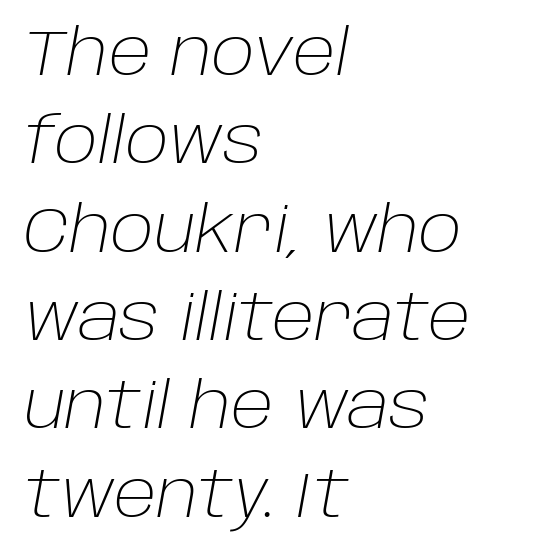
Q: Is the text bold? A: No.
Q: Is the text italic (slanted)? A: Yes, it leans right by about 10 degrees.
Q: Is the text underlined? A: No.
Q: How is the paragraph aligned? A: Left-aligned.
Q: Is the spacing between letters normal or unusually wide? A: Normal.
Q: Is the spacing between lines tight, normal or loose? A: Normal.
Q: Width (condensed, normal, or wide)? A: Normal.
Q: Stroke contrast? A: Low.
Q: x-height? A: Large.
Q: Monospaced? A: No.
